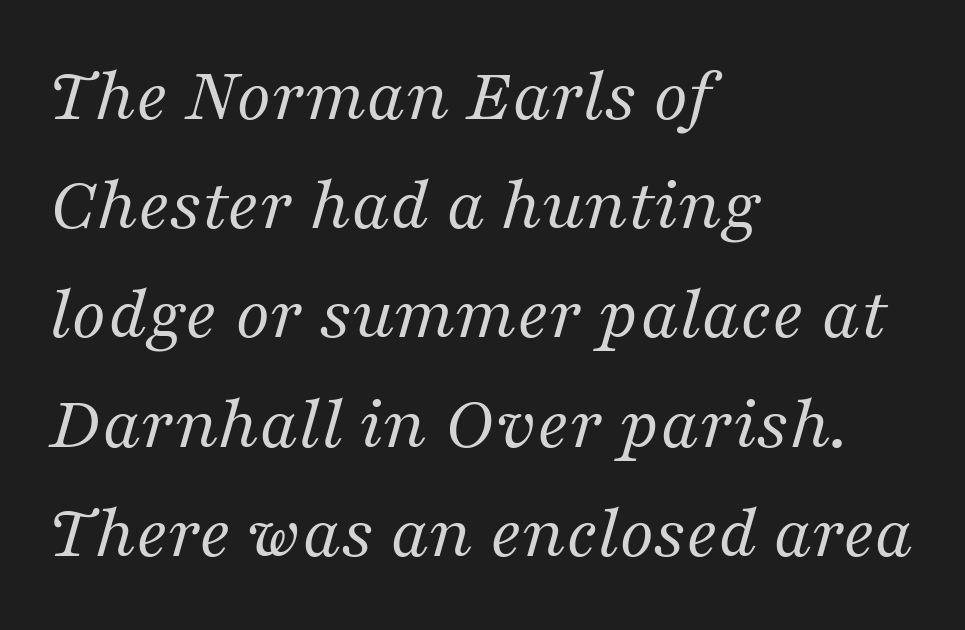
The image shows 78 px regular-weight serif type, italic (leaning right); set left-aligned, normal line spacing (1.4x), normal letter spacing, not underlined; medium stroke contrast and a medium x-height.
